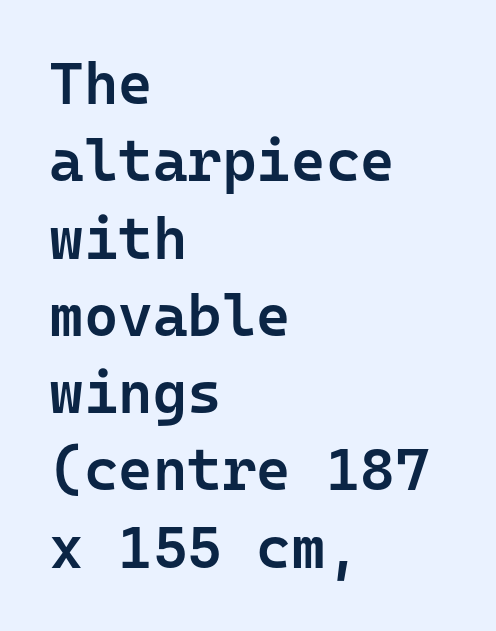
The image shows 59 px semibold sans-serif type, upright, monospaced; set left-aligned, normal line spacing (1.31x), normal letter spacing, not underlined; low stroke contrast and a medium x-height.
